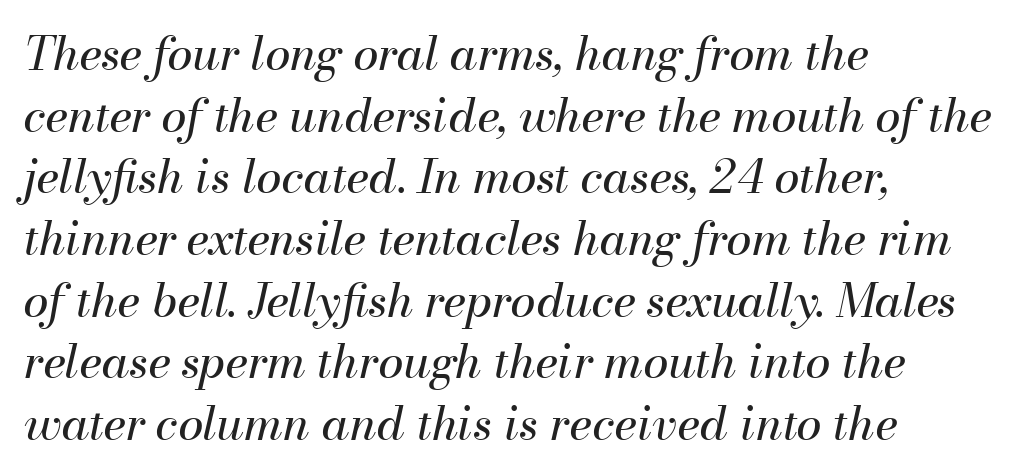
Q: Is the text bold? A: No.
Q: Is the text italic (slanted)? A: Yes, it leans right by about 13 degrees.
Q: Is the text underlined? A: No.
Q: How is the paragraph aligned? A: Left-aligned.
Q: Is the spacing between letters normal or unusually wide? A: Normal.
Q: Is the spacing between lines tight, normal or loose? A: Normal.
Q: Width (condensed, normal, or wide)? A: Normal.
Q: Stroke contrast? A: Medium.
Q: x-height? A: Small.
Q: Monospaced? A: No.
